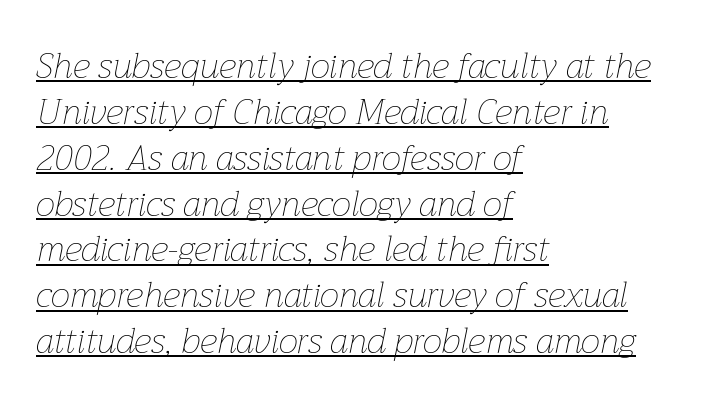
Line beginnings align vertically; line endings do not. The passage shown is typed in a proportional face where columns would drift. A baseline rule has been typeset under these characters. Evenly set lines give the paragraph a standard silhouette.
